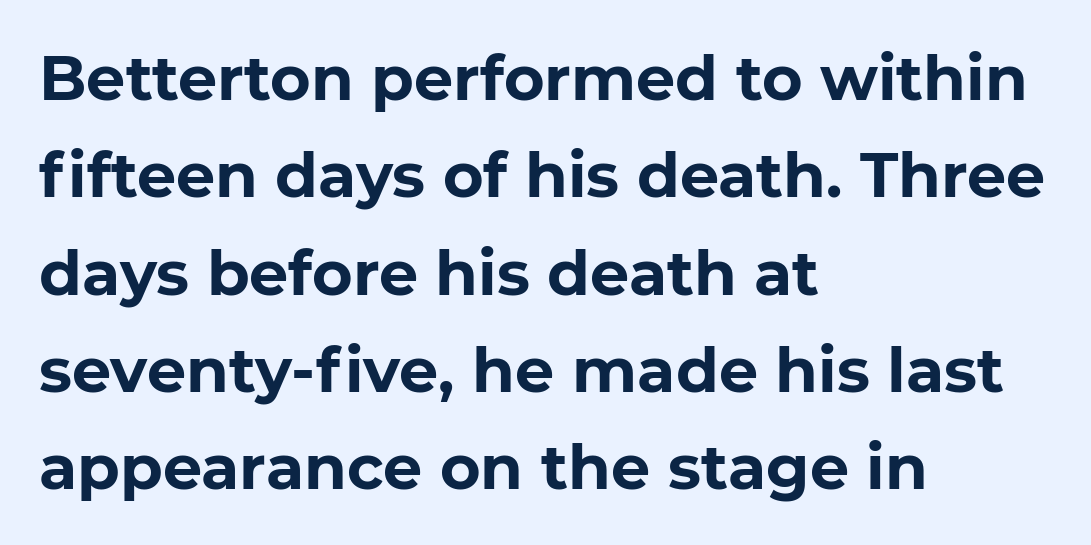
The image shows 62 px bold sans-serif type; set left-aligned, normal line spacing (1.57x), normal letter spacing, not underlined; low stroke contrast and a medium x-height.
